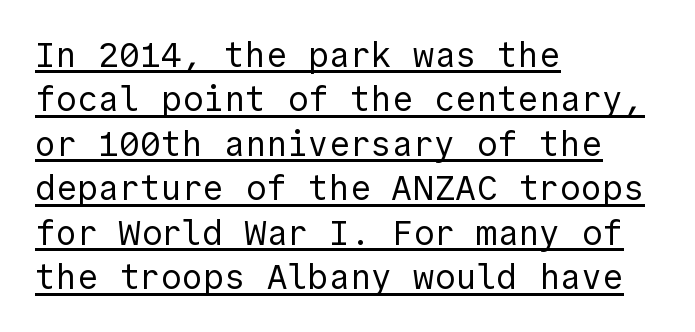
Unbolded letterforms with no extra heft. Does the type have serifs? No, each stem ends abruptly. Line beginnings align vertically; line endings do not. The vertical gap from one line to the next is medium. Does extra space separate the letters? No, they use regular spacing. Quick note: not italic, upright.
